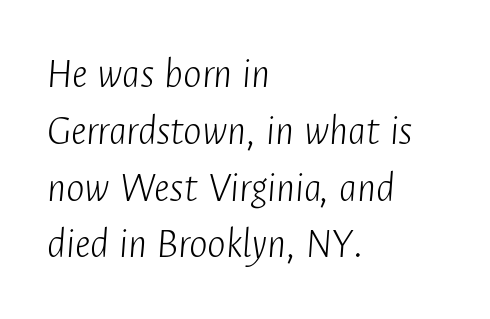
The image shows 44 px light, condensed type, italic (leaning right); set left-aligned, normal line spacing (1.29x), normal letter spacing, not underlined; low stroke contrast and a medium x-height.
